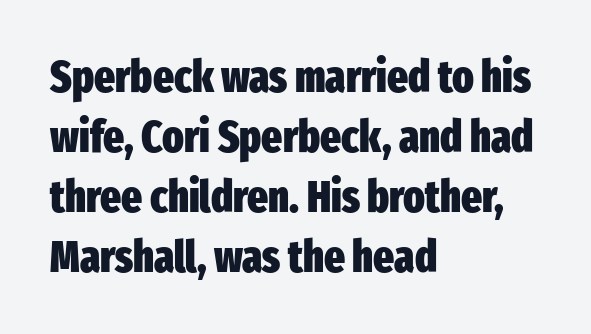
Reading down the block, your eye returns to a fixed left position each line. Vertical spacing — default. Plain, unruled lines of type. How heavy is the stroke? Heavy — this is a bold. Quick note: not italic, upright. This is sans-serif lettering, the kind often seen on screens and signage.
